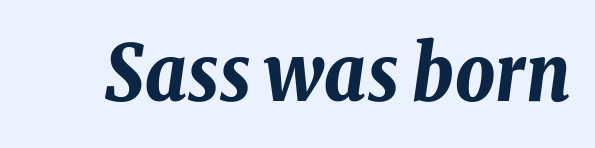
{"italic": "yes", "lean": "right", "slant_degrees": 8, "bold": "yes", "weight": "bold", "width": "condensed", "stroke_contrast": "low", "x_height": "medium", "monospaced": "no", "underline": "no", "letter_spacing": "normal", "letter_spacing_em": 0.0, "glyph_px": 77}
